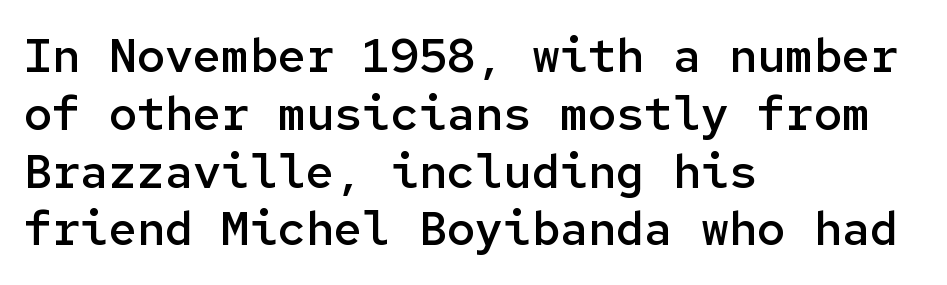
{"serif": "no", "italic": "no", "bold": "semi", "weight": "semibold", "width": "normal", "stroke_contrast": "low", "x_height": "medium", "monospaced": "yes", "underline": "no", "align": "left", "line_spacing_ratio": 1.23, "letter_spacing": "normal", "letter_spacing_em": 0.0, "glyph_px": 47}
